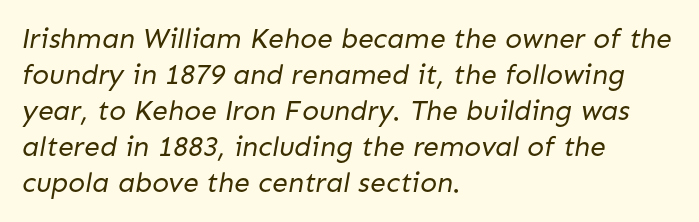
{"serif": "no", "bold": "no", "weight": "regular", "width": "normal", "stroke_contrast": "low", "x_height": "medium", "monospaced": "no", "underline": "no", "align": "left", "line_spacing": "normal", "line_spacing_ratio": 1.29, "letter_spacing": "normal", "letter_spacing_em": 0.0, "glyph_px": 28}
